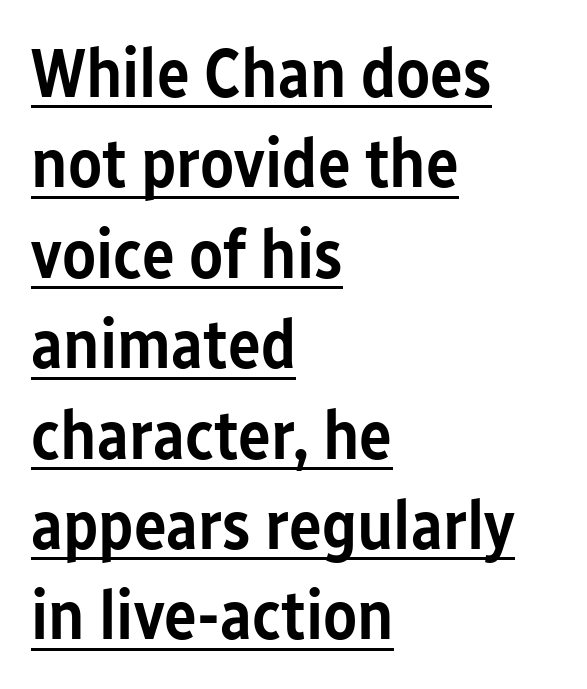
{"serif": "no", "italic": "no", "bold": "semi", "weight": "semibold", "width": "condensed", "stroke_contrast": "low", "x_height": "medium", "monospaced": "no", "underline": "yes", "align": "left", "line_spacing": "normal", "line_spacing_ratio": 1.31, "letter_spacing": "normal", "letter_spacing_em": 0.0, "glyph_px": 69}
